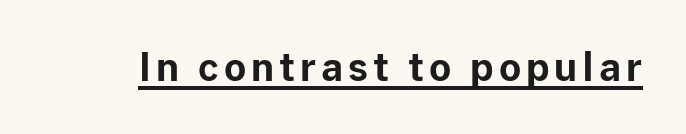
Stroke terminals: plain, sans-serif. The typesetting leans heavy: a genuine bold. This is roman type, the default non-slanted kind. Compared with undecorated copy, this sample adds a rule below the words.
